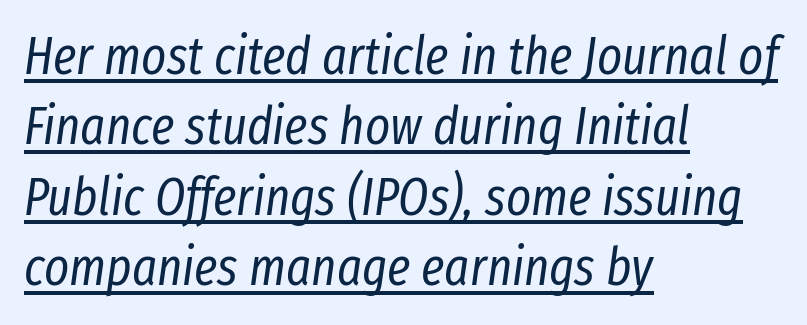
The image shows 53 px regular-weight, condensed type, italic (leaning right); set left-aligned, normal line spacing (1.33x), normal letter spacing, underlined; low stroke contrast and a medium x-height.
